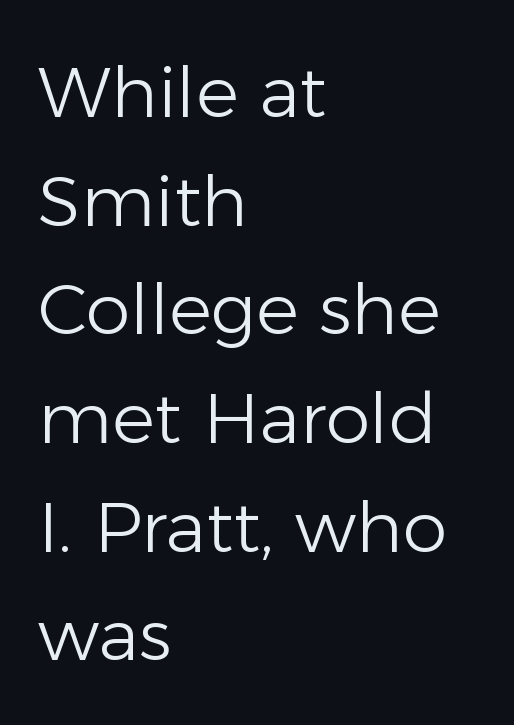
The image shows 71 px light sans-serif type, upright; set left-aligned, normal line spacing (1.53x), normal letter spacing, not underlined; low stroke contrast and a medium x-height.
